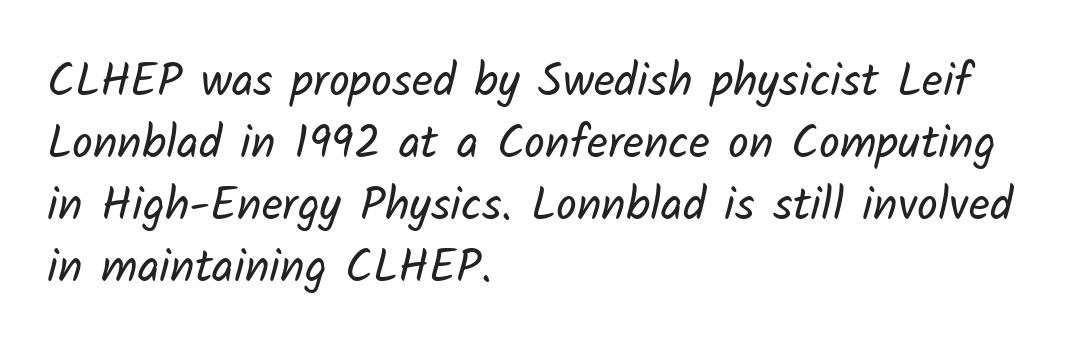
Q: Is the text bold? A: No.
Q: Is the typeface a serif or a sans-serif typeface? A: Sans-serif.
Q: Is the text underlined? A: No.
Q: How is the paragraph aligned? A: Left-aligned.
Q: Is the spacing between letters normal or unusually wide? A: Normal.
Q: Is the spacing between lines tight, normal or loose? A: Normal.
Q: Width (condensed, normal, or wide)? A: Normal.
Q: Stroke contrast? A: Low.
Q: x-height? A: Medium.
Q: Monospaced? A: No.
